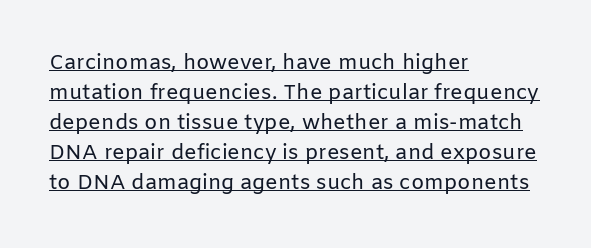
Q: Is the text bold? A: No.
Q: Is the text italic (slanted)? A: No, it is upright.
Q: Is the text underlined? A: Yes.
Q: How is the paragraph aligned? A: Left-aligned.
Q: Is the spacing between letters normal or unusually wide? A: Normal.
Q: Is the spacing between lines tight, normal or loose? A: Normal.
